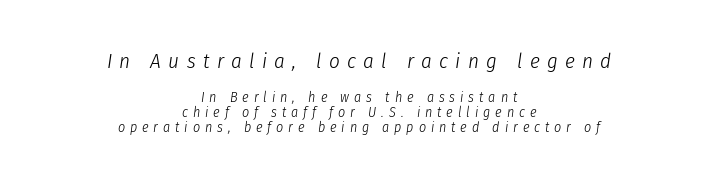
The image shows 21 px text type, italic (leaning right); set centered, tight line spacing (1.09x), unusually wide letter spacing (+0.35 em), not underlined; the first (top) block is 1.5x larger.
